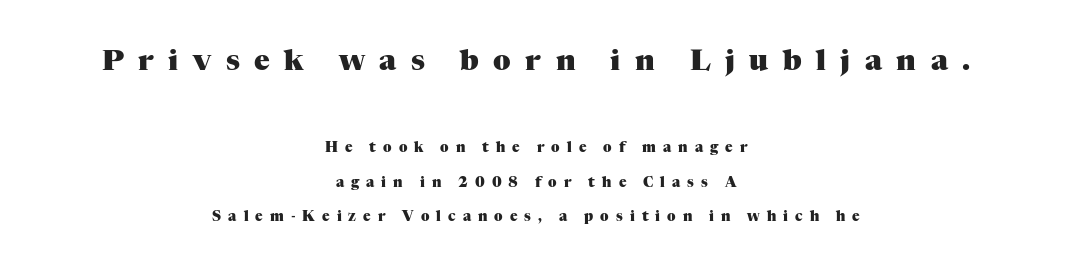
The image shows 29 px heavy serif type, upright; set centered, loose line spacing (2.45x), unusually wide letter spacing (+0.5 em), not underlined; the first (top) block is 2.07x larger; medium stroke contrast and a medium x-height.
